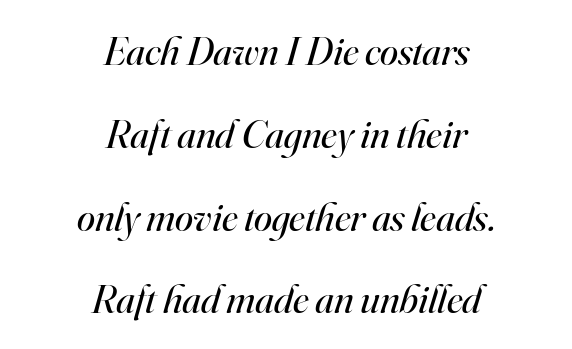
The image shows 41 px regular-weight serif type, italic (leaning right); set centered, loose line spacing (2.02x), normal letter spacing, not underlined; high stroke contrast and a small x-height.
